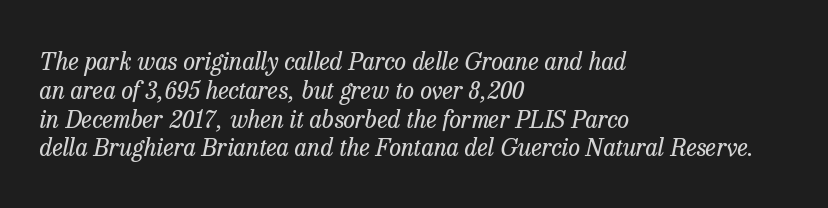
Q: Is the text bold? A: No.
Q: Is the text italic (slanted)? A: Yes, it leans right by about 13 degrees.
Q: Is the text underlined? A: No.
Q: How is the paragraph aligned? A: Left-aligned.
Q: Is the spacing between letters normal or unusually wide? A: Normal.
